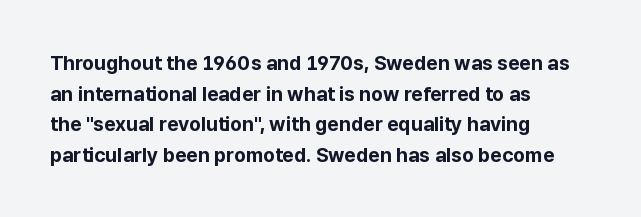
{"italic": "no", "bold": "yes", "underline": "no", "align": "left", "line_spacing": "normal", "line_spacing_ratio": 1.53, "letter_spacing": "normal", "letter_spacing_em": 0.0, "glyph_px": 20}
